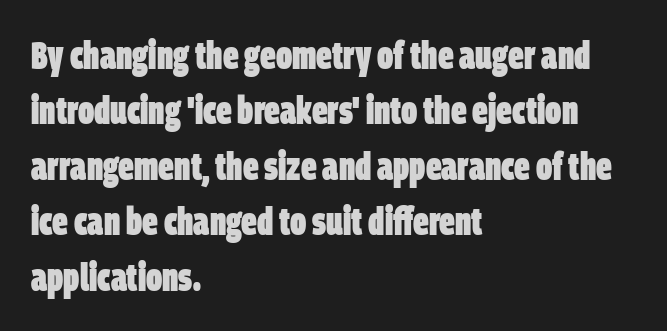
{"serif": "no", "bold": "yes", "weight": "heavy", "width": "condensed", "stroke_contrast": "low", "x_height": "large", "monospaced": "no", "underline": "no", "align": "left", "line_spacing": "normal", "line_spacing_ratio": 1.42, "letter_spacing": "normal", "letter_spacing_em": 0.0, "glyph_px": 39}
